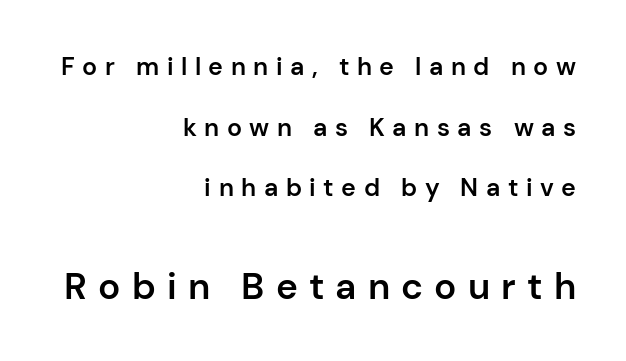
Set as a demibold, roughly 600 on the weight scale. A typesetter would call this proportional, since set widths differ per character. Serifs: no, the terminals of the letterforms are clean. The rendering enlarges the type as you move from the upper chunk to the lower.
